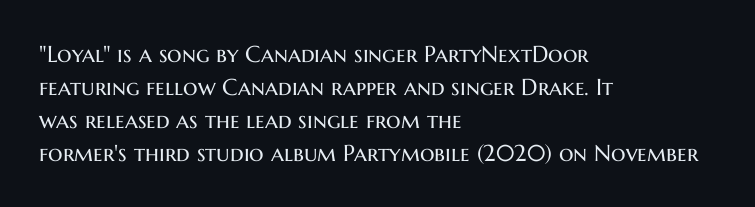
Q: Is the text bold? A: No.
Q: Is the text italic (slanted)? A: No, it is upright.
Q: Is the text underlined? A: No.
Q: How is the paragraph aligned? A: Left-aligned.
Q: Is the spacing between letters normal or unusually wide? A: Normal.
Q: Is the spacing between lines tight, normal or loose? A: Normal.
